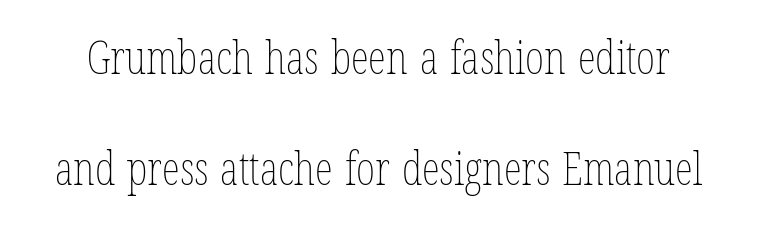
The image shows 46 px thin, condensed type; set loose line spacing (2.42x), normal letter spacing, not underlined; low stroke contrast and a medium x-height.
